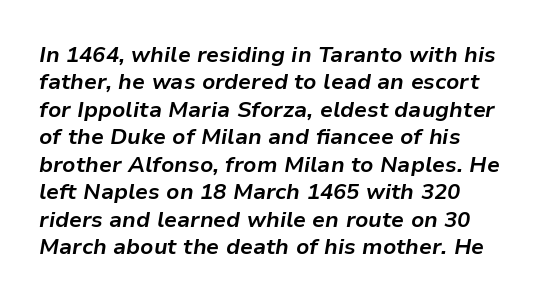
{"italic": "yes", "lean": "right", "slant_degrees": 9, "bold": "yes", "underline": "no", "align": "left", "line_spacing": "normal", "line_spacing_ratio": 1.25, "letter_spacing": "normal", "letter_spacing_em": 0.0, "glyph_px": 22}
